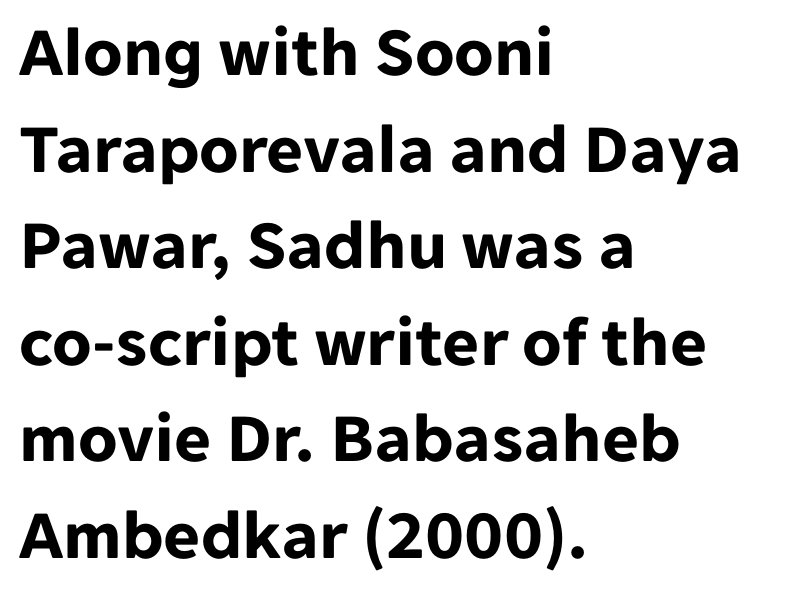
{"serif": "no", "italic": "no", "bold": "yes", "weight": "bold", "width": "normal", "stroke_contrast": "low", "x_height": "medium", "monospaced": "no", "underline": "no", "align": "left", "line_spacing": "normal", "line_spacing_ratio": 1.36, "letter_spacing": "normal", "letter_spacing_em": 0.0, "glyph_px": 71}
